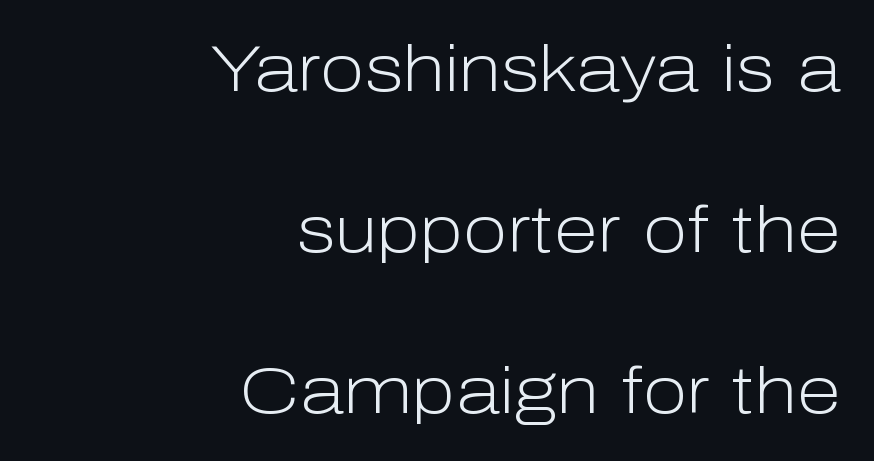
Q: Is the text bold? A: No.
Q: Is the text italic (slanted)? A: No, it is upright.
Q: Is the typeface a serif or a sans-serif typeface? A: Sans-serif.
Q: Is the text underlined? A: No.
Q: How is the paragraph aligned? A: Right-aligned.
Q: Is the spacing between letters normal or unusually wide? A: Normal.
Q: Is the spacing between lines tight, normal or loose? A: Loose.
Q: Width (condensed, normal, or wide)? A: Normal.
Q: Stroke contrast? A: Low.
Q: x-height? A: Medium.
Q: Monospaced? A: No.
